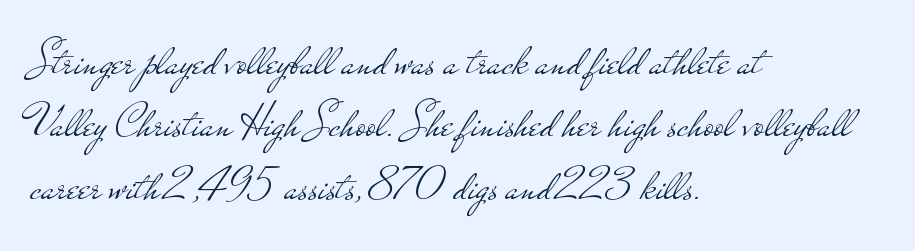
A typesetter would call this proportional, since set widths differ per character. The rag falls on the right side of this text block. This sample uses a sans-serif face. Honestly, there is no underline to notice here at all. The strokes carry an ordinary text weight at most.
